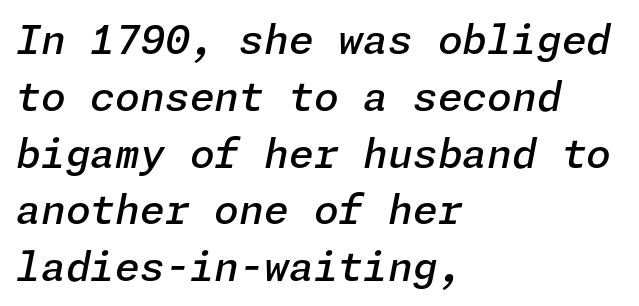
Q: Is the text bold? A: Semi-bold.
Q: Is the text italic (slanted)? A: Yes, it leans right by about 11 degrees.
Q: Is the text underlined? A: No.
Q: How is the paragraph aligned? A: Left-aligned.
Q: Is the spacing between letters normal or unusually wide? A: Normal.
Q: Is the spacing between lines tight, normal or loose? A: Normal.
Q: Width (condensed, normal, or wide)? A: Normal.
Q: Stroke contrast? A: Low.
Q: x-height? A: Medium.
